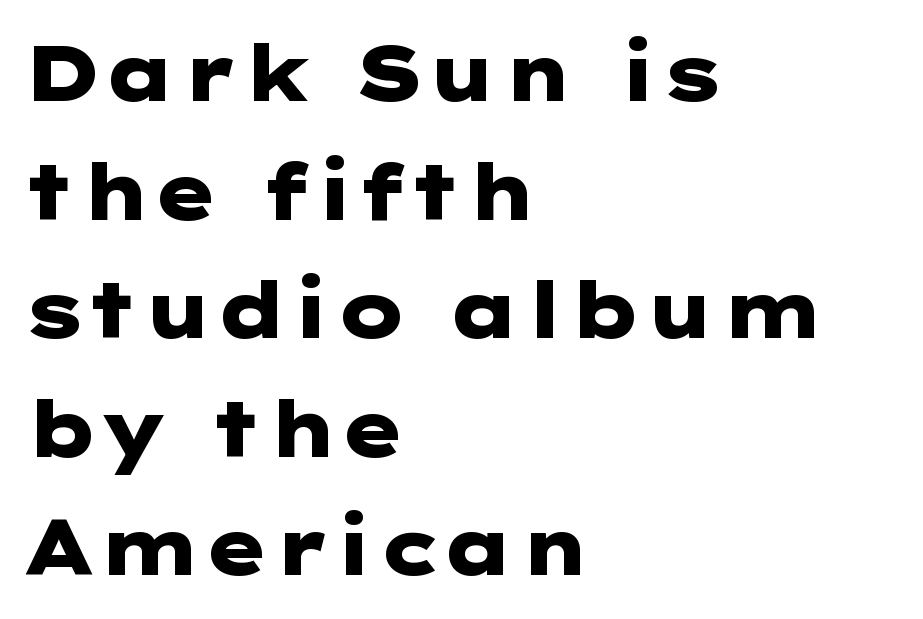
{"serif": "no", "italic": "no", "bold": "yes", "weight": "heavy", "width": "wide", "stroke_contrast": "low", "x_height": "medium", "underline": "no", "align": "left", "line_spacing": "normal", "line_spacing_ratio": 1.52, "letter_spacing": "normal", "letter_spacing_em": 0.0, "glyph_px": 78}
